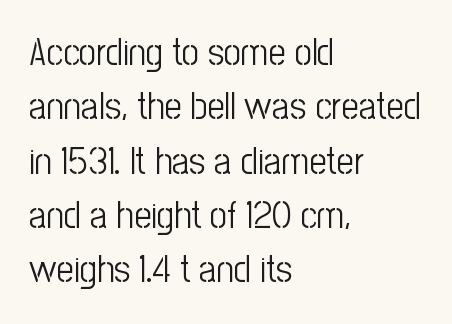
The characters display no serif detailing; their extremities are plain. Glyph-to-glyph distance matches everyday printed text. Underlining? Definitely not there. You can tell it's not italic because the verticals are truly vertical.
